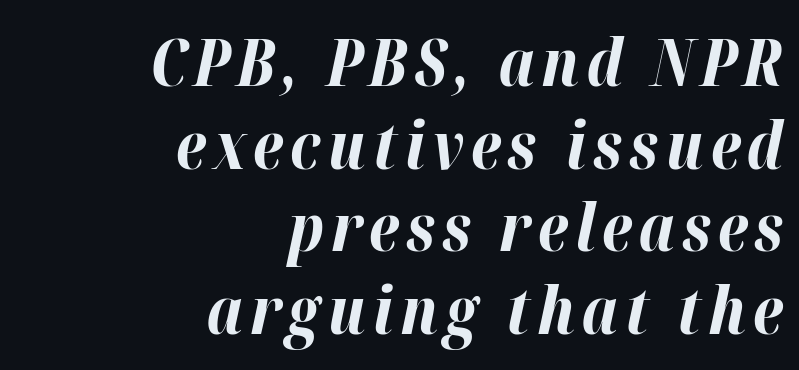
The image shows 65 px bold type, italic (leaning right); set right-aligned, normal line spacing (1.27x), not underlined; high stroke contrast and a medium x-height.
